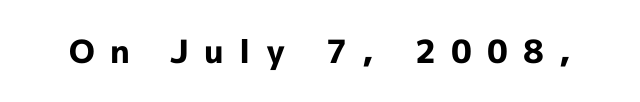
How are the letters spaced? Widely, with obvious added tracking. Nope, no serifs anywhere on these letters. Underlining? Definitely not there. The passage shown is emphatically bold.
